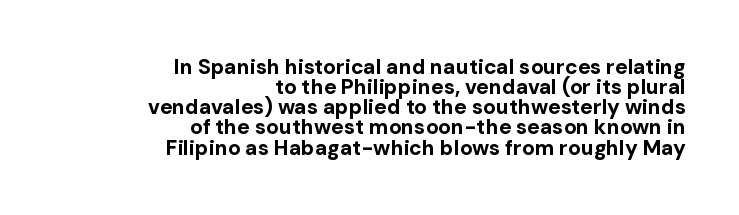
Q: Is the text bold? A: Yes.
Q: Is the text italic (slanted)? A: No, it is upright.
Q: Is the text underlined? A: No.
Q: How is the paragraph aligned? A: Right-aligned.
Q: Is the spacing between letters normal or unusually wide? A: Normal.
Q: Is the spacing between lines tight, normal or loose? A: Tight.
